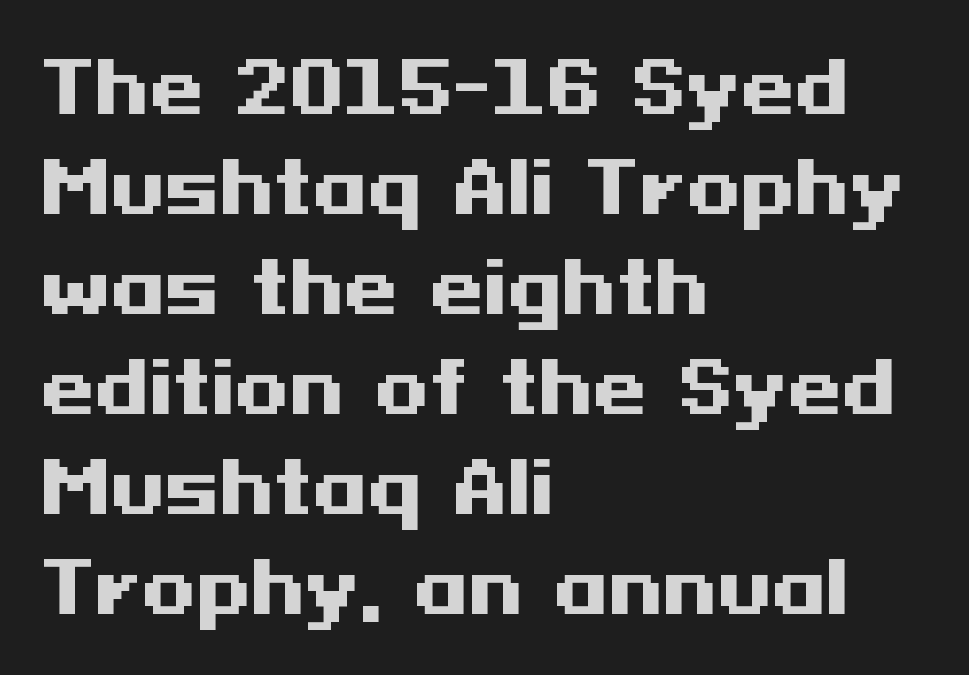
The words here are not underlined. Observe the absence of serifs on each vertical stroke in this sample. Glyph-to-glyph distance matches everyday printed text. The paragraph shown leans on its left margin.
